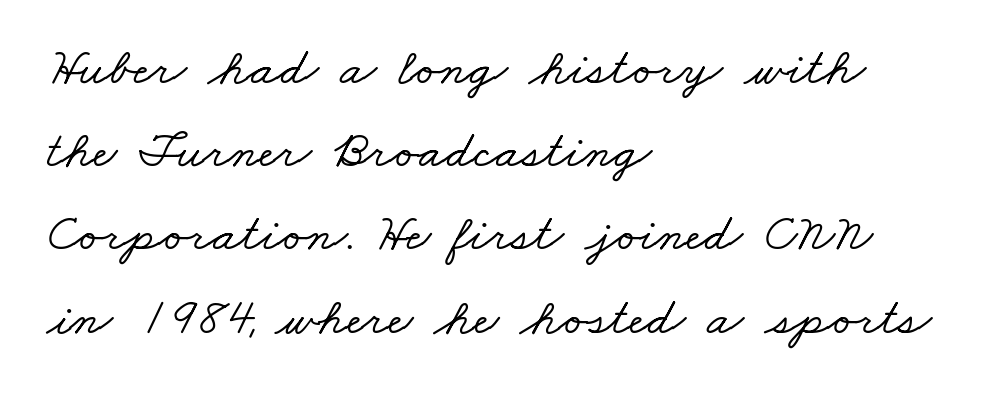
Q: Is the typeface a serif or a sans-serif typeface? A: Serif.
Q: Is the text underlined? A: No.
Q: How is the paragraph aligned? A: Left-aligned.
Q: Is the spacing between letters normal or unusually wide? A: Normal.
Q: Is the spacing between lines tight, normal or loose? A: Normal.
Q: Width (condensed, normal, or wide)? A: Wide.
Q: Stroke contrast? A: Low.
Q: x-height? A: Small.
Q: Monospaced? A: No.
